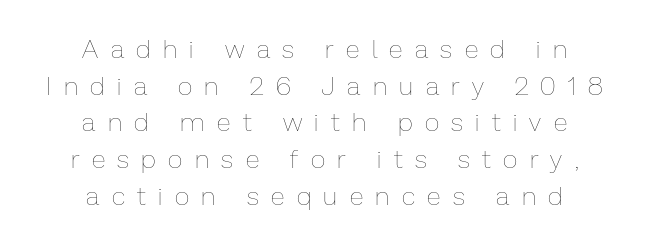
The image shows 26 px text type, upright; set centered, normal line spacing (1.41x), unusually wide letter spacing (+0.48 em), not underlined.
